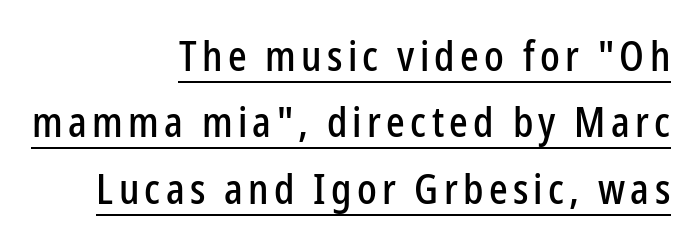
The image shows 41 px condensed sans-serif type, upright; set right-aligned, normal line spacing (1.62x), underlined; low stroke contrast and a medium x-height.
